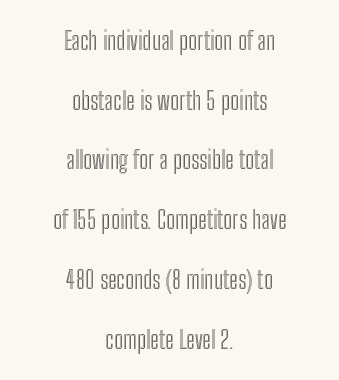
The image shows 25 px text type, upright; set centered, loose line spacing (2.39x), normal letter spacing, not underlined.
